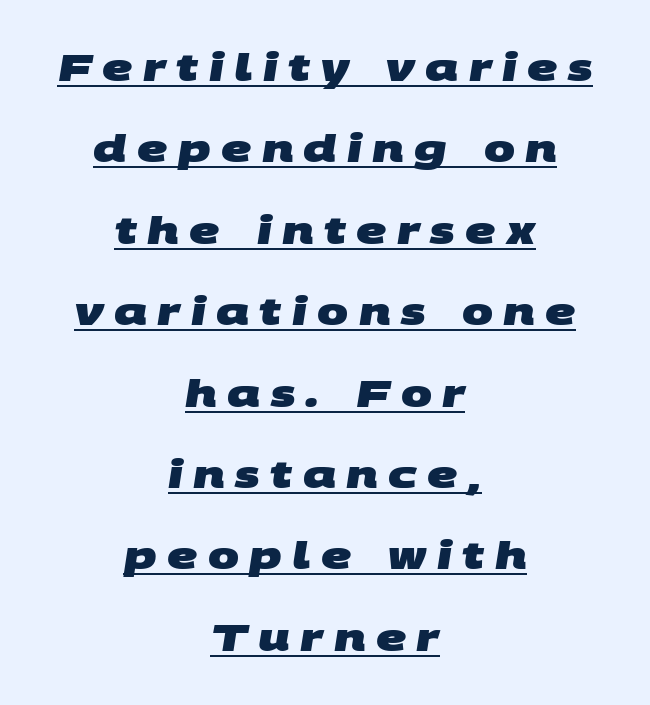
The image shows 37 px heavy, wide sans-serif type; set centered, loose line spacing (2.2x), unusually wide letter spacing (+0.28 em), underlined; medium stroke contrast and a large x-height.
